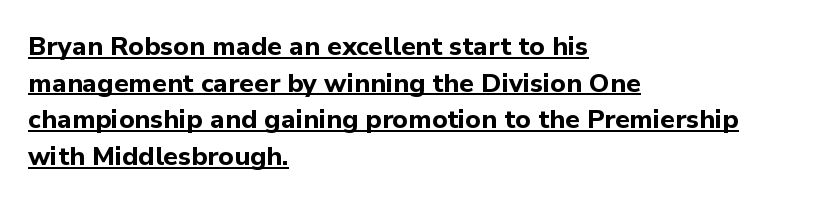
Vertical spacing — default. The type sits square on the baseline with zero lean. Compared with undecorated copy, this sample adds a rule below the words. This rendering leaves character spacing at its baseline value. Line beginnings align vertically; line endings do not. Notice how thick the strokes are: this is what a full bold looks like.
